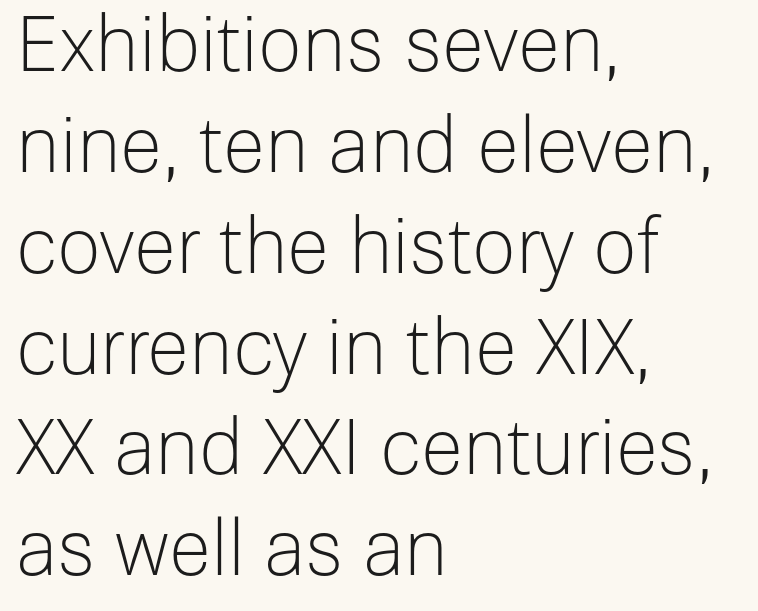
The image shows 77 px light sans-serif type, upright; set left-aligned, normal line spacing (1.31x), normal letter spacing, not underlined; low stroke contrast and a medium x-height.
